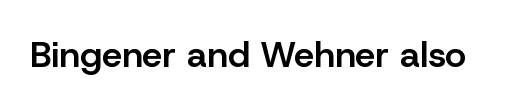
Decoration check: the copy has no underline. Posture: straight, roman, zero tilt. The passage shown is semibold, sitting just below true bold. Compared with typical body copy, the letter spacing here is the same. The face used here is proportionally spaced, like ordinary book or web type.
